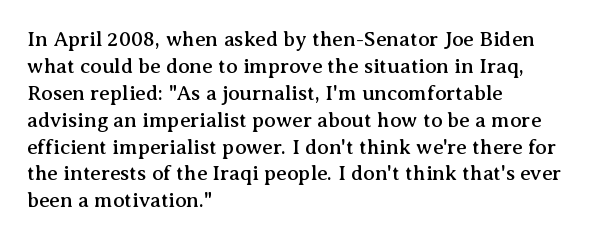
The image shows 21 px text type, upright; set left-aligned, normal line spacing (1.28x), normal letter spacing, not underlined.
